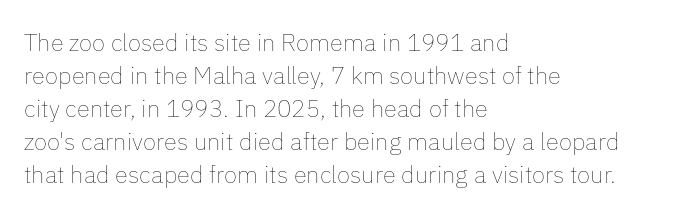
The image shows 24 px text type, upright; set left-aligned, normal line spacing (1.38x), normal letter spacing, not underlined.
